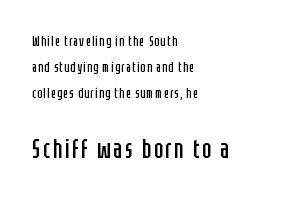
{"italic": "no", "bold": "no", "underline": "no", "align": "left", "line_spacing_ratio": 1.84, "larger_block": "second", "size_ratio": 1.93, "glyph_px": 27}
